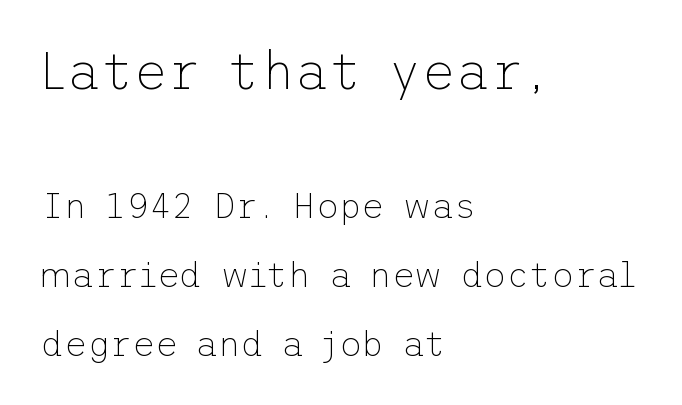
{"serif": "no", "italic": "no", "bold": "no", "weight": "thin", "width": "normal", "stroke_contrast": "low", "x_height": "medium", "underline": "no", "align": "left", "line_spacing": "loose", "line_spacing_ratio": 1.97, "letter_spacing": "normal", "letter_spacing_em": 0.0, "larger_block": "first", "size_ratio": 1.49, "glyph_px": 52}
